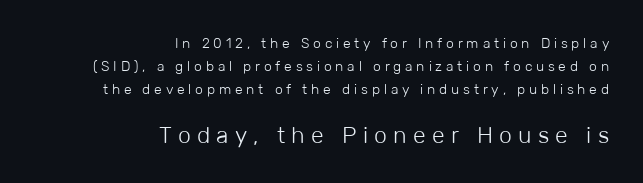
The image shows 23 px text type, upright; set right-aligned, normal line spacing (1.63x), unusually wide letter spacing (+0.27 em), not underlined; the second (bottom) block is 1.64x larger.
